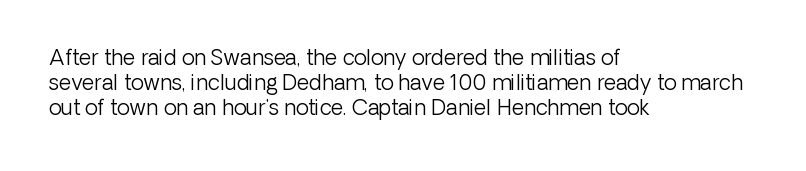
{"italic": "no", "bold": "no", "underline": "no", "align": "left", "line_spacing_ratio": 1.2, "letter_spacing": "normal", "letter_spacing_em": 0.0, "glyph_px": 21}
